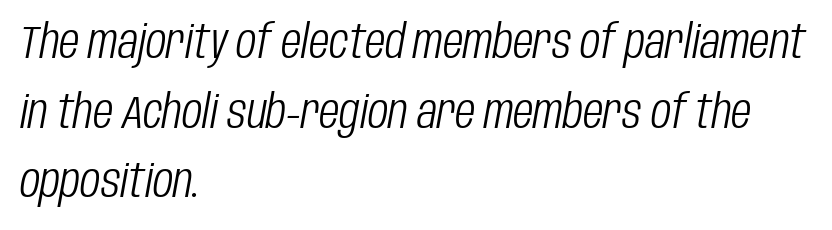
{"italic": "yes", "lean": "right", "slant_degrees": 10, "bold": "no", "weight": "light", "width": "condensed", "stroke_contrast": "low", "x_height": "large", "monospaced": "no", "underline": "no", "align": "left", "line_spacing": "normal", "line_spacing_ratio": 1.48, "letter_spacing": "normal", "letter_spacing_em": 0.0, "glyph_px": 47}
